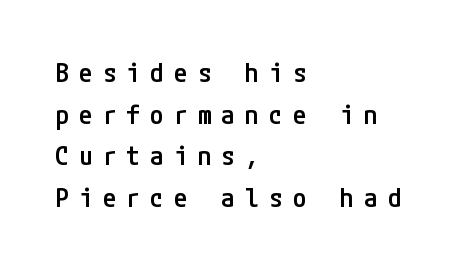
The image shows 27 px text type, upright; set left-aligned, normal line spacing (1.54x), unusually wide letter spacing (+0.38 em), not underlined.
